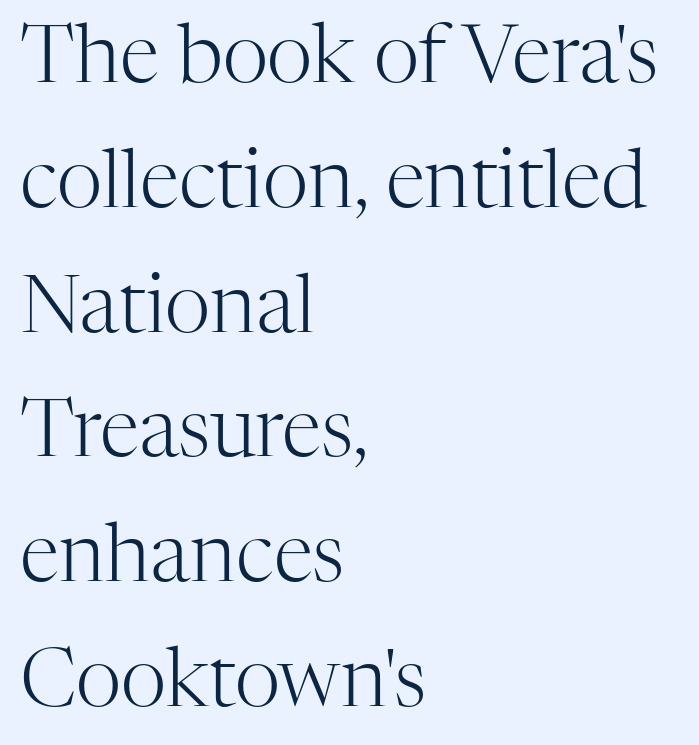
The image shows 80 px light serif type, upright; set left-aligned, normal line spacing (1.56x), normal letter spacing, not underlined; high stroke contrast and a medium x-height.
